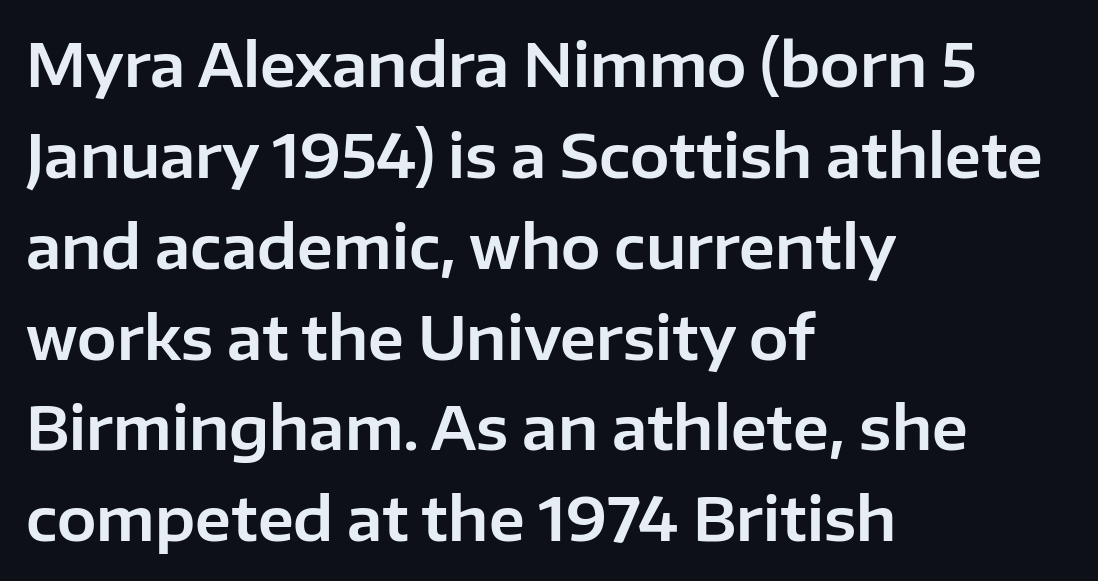
Q: Is the text italic (slanted)? A: No, it is upright.
Q: Is the typeface a serif or a sans-serif typeface? A: Sans-serif.
Q: Is the text underlined? A: No.
Q: How is the paragraph aligned? A: Left-aligned.
Q: Is the spacing between letters normal or unusually wide? A: Normal.
Q: Is the spacing between lines tight, normal or loose? A: Normal.
Q: Width (condensed, normal, or wide)? A: Normal.
Q: Stroke contrast? A: Low.
Q: x-height? A: Medium.
Q: Monospaced? A: No.
